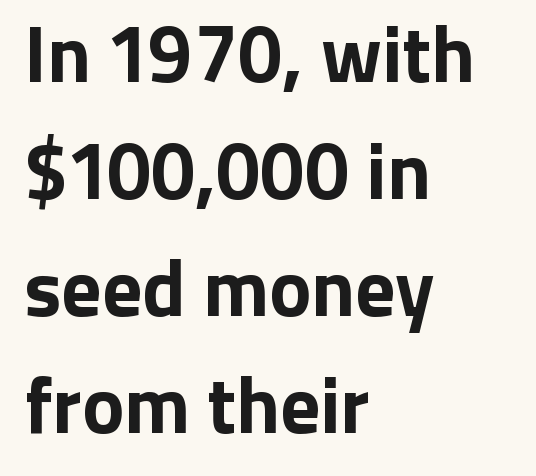
Q: Is the text bold? A: Yes.
Q: Is the text italic (slanted)? A: No, it is upright.
Q: Is the typeface a serif or a sans-serif typeface? A: Sans-serif.
Q: Is the text underlined? A: No.
Q: How is the paragraph aligned? A: Left-aligned.
Q: Is the spacing between letters normal or unusually wide? A: Normal.
Q: Is the spacing between lines tight, normal or loose? A: Normal.
Q: Width (condensed, normal, or wide)? A: Normal.
Q: Stroke contrast? A: Low.
Q: x-height? A: Medium.
Q: Monospaced? A: No.
